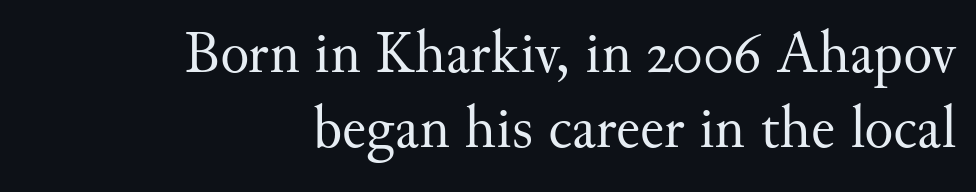
The image shows 60 px regular-weight serif type, upright; set right-aligned, normal line spacing (1.25x), normal letter spacing, not underlined; medium stroke contrast and a small x-height.
